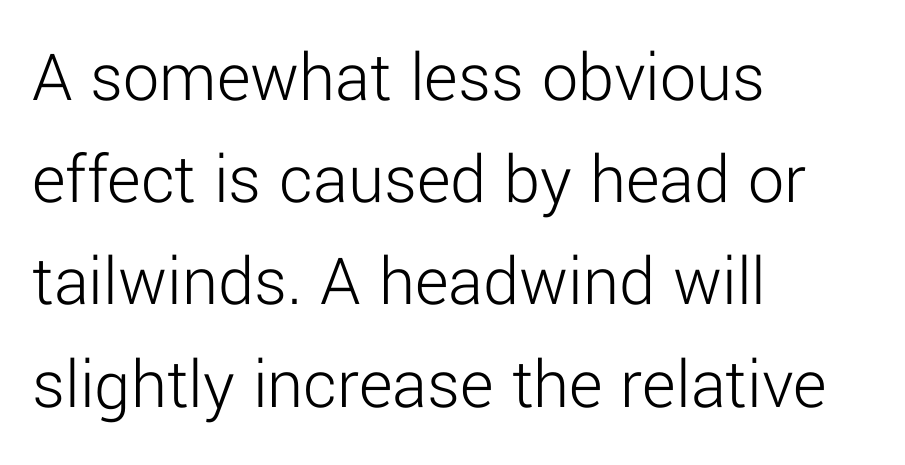
The image shows 72 px light sans-serif type, upright; set left-aligned, normal line spacing (1.42x), normal letter spacing, not underlined; low stroke contrast and a medium x-height.
